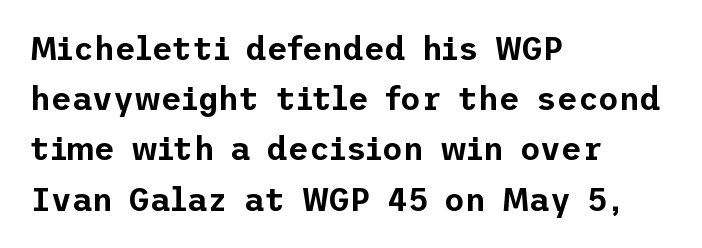
{"serif": "no", "italic": "no", "width": "normal", "stroke_contrast": "low", "x_height": "medium", "underline": "no", "align": "left", "line_spacing": "normal", "line_spacing_ratio": 1.57, "letter_spacing": "normal", "letter_spacing_em": 0.0, "glyph_px": 32}
